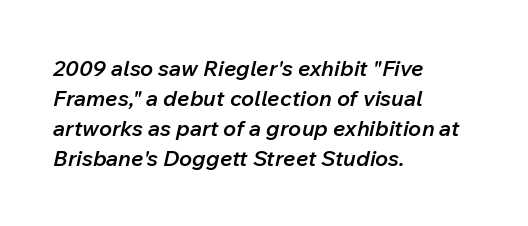
The image shows 22 px text type, italic (leaning right); set left-aligned, normal line spacing (1.37x), normal letter spacing, not underlined.
